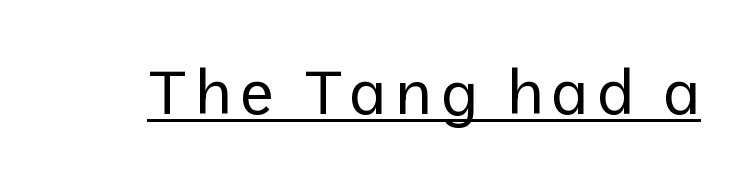
{"serif": "no", "italic": "no", "bold": "no", "weight": "regular", "width": "normal", "stroke_contrast": "low", "x_height": "medium", "monospaced": "no", "underline": "yes", "glyph_px": 61}
